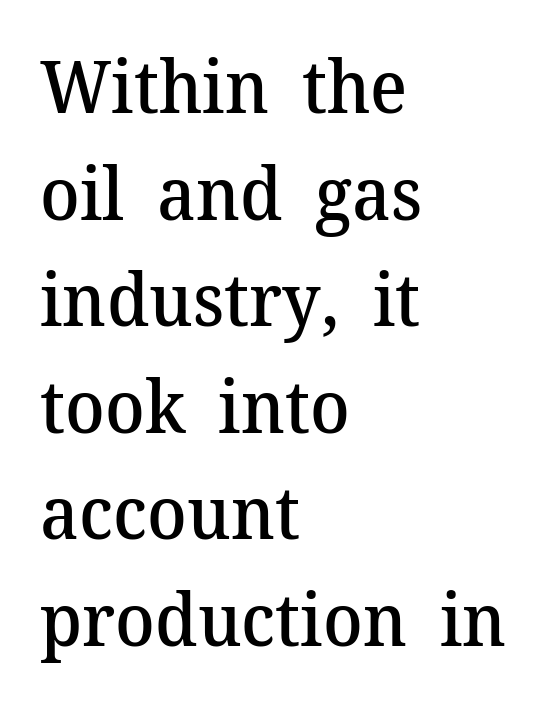
Q: Is the text bold? A: Semi-bold.
Q: Is the text italic (slanted)? A: No, it is upright.
Q: Is the typeface a serif or a sans-serif typeface? A: Serif.
Q: Is the text underlined? A: No.
Q: How is the paragraph aligned? A: Left-aligned.
Q: Is the spacing between letters normal or unusually wide? A: Normal.
Q: Is the spacing between lines tight, normal or loose? A: Normal.
Q: Width (condensed, normal, or wide)? A: Normal.
Q: Stroke contrast? A: Medium.
Q: x-height? A: Medium.
Q: Monospaced? A: No.
